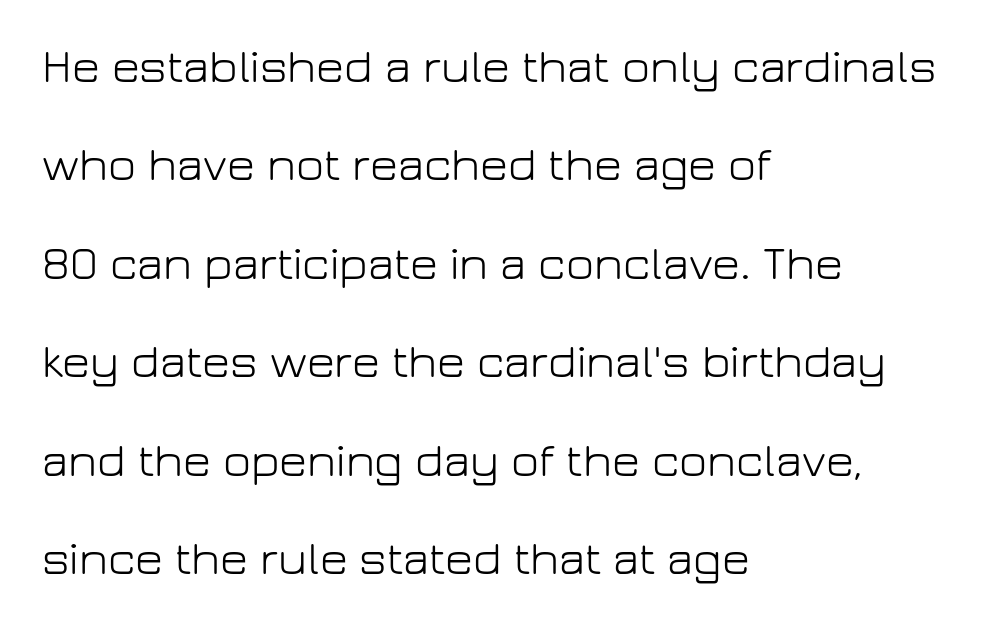
The image shows 48 px light sans-serif type, upright; set left-aligned, loose line spacing (2.05x), normal letter spacing, not underlined; low stroke contrast and a medium x-height.
